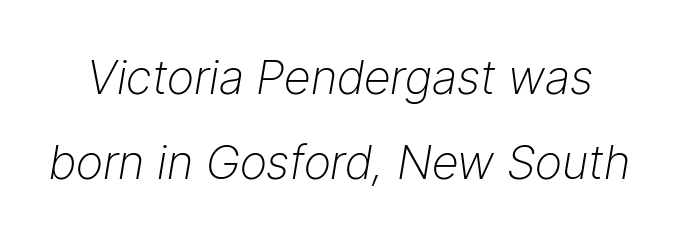
The image shows 47 px light type, italic (leaning right); set line spacing 1.81x, normal letter spacing, not underlined; low stroke contrast and a medium x-height.
